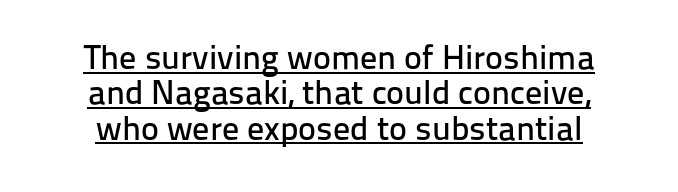
{"serif": "no", "italic": "no", "width": "normal", "stroke_contrast": "low", "x_height": "medium", "monospaced": "no", "underline": "yes", "align": "center", "line_spacing": "tight", "line_spacing_ratio": 1.04, "letter_spacing": "normal", "letter_spacing_em": 0.0, "glyph_px": 34}
